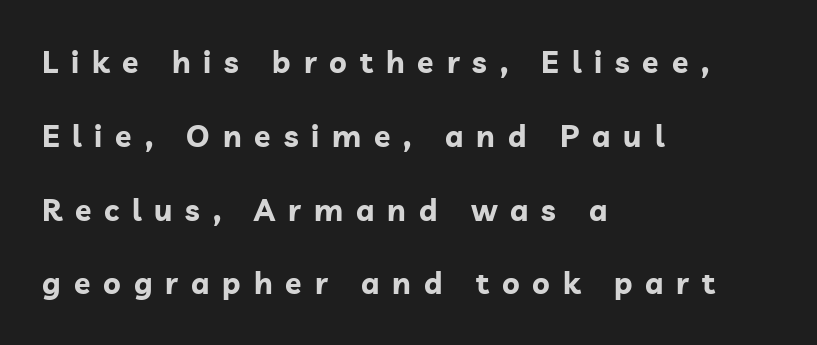
Q: Is the text bold? A: Yes.
Q: Is the text italic (slanted)? A: No, it is upright.
Q: Is the typeface a serif or a sans-serif typeface? A: Sans-serif.
Q: Is the text underlined? A: No.
Q: How is the paragraph aligned? A: Left-aligned.
Q: Is the spacing between letters normal or unusually wide? A: Unusually wide.
Q: Is the spacing between lines tight, normal or loose? A: Loose.
Q: Width (condensed, normal, or wide)? A: Normal.
Q: Stroke contrast? A: Low.
Q: x-height? A: Medium.
Q: Monospaced? A: No.
